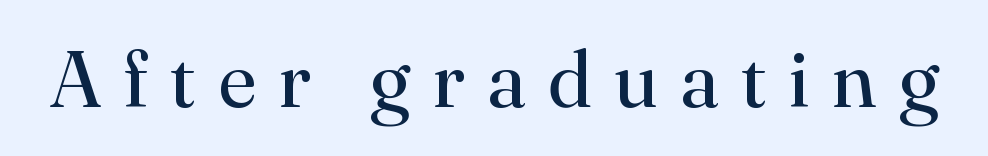
{"serif": "yes", "italic": "no", "bold": "no", "weight": "regular", "width": "normal", "stroke_contrast": "high", "x_height": "small", "monospaced": "no", "underline": "no", "letter_spacing": "wide", "letter_spacing_em": 0.27, "glyph_px": 80}
